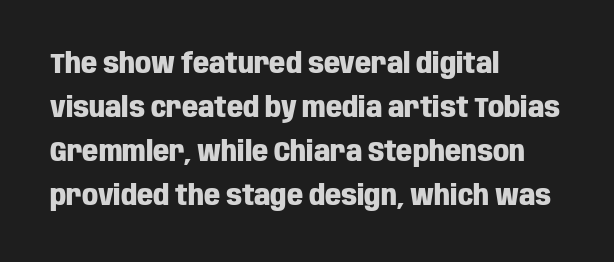
The image shows 28 px heavy, condensed sans-serif type, upright; set left-aligned, normal line spacing (1.57x), normal letter spacing, not underlined; low stroke contrast and a large x-height.
